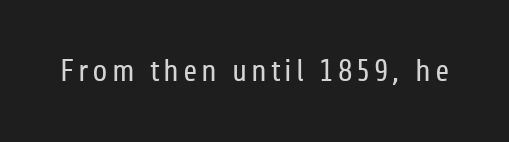
{"serif": "no", "italic": "no", "bold": "no", "weight": "regular", "width": "condensed", "stroke_contrast": "low", "x_height": "medium", "monospaced": "no", "underline": "no", "glyph_px": 31}
